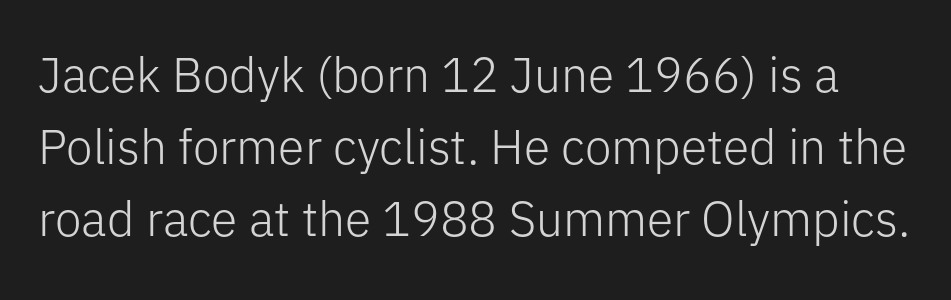
The image shows 48 px light sans-serif type, upright; set normal line spacing (1.5x), normal letter spacing, not underlined; low stroke contrast and a medium x-height.
